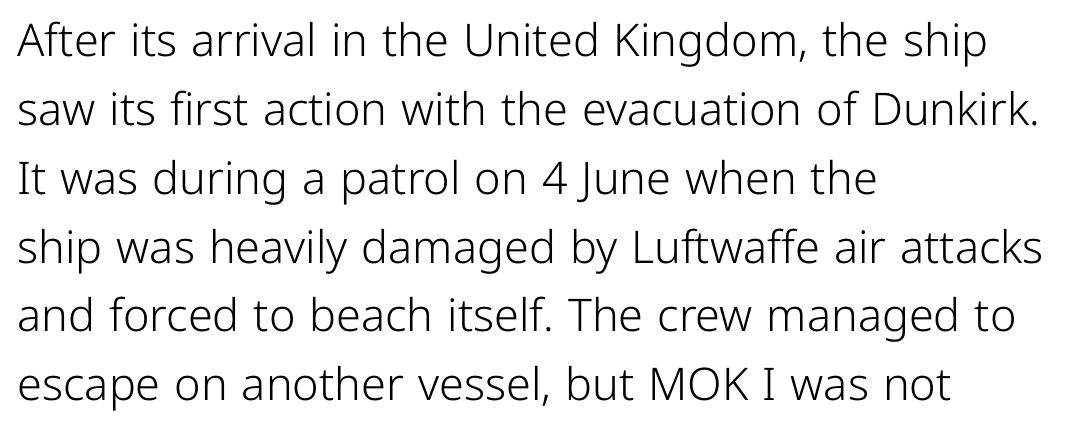
Q: Is the text bold? A: No.
Q: Is the text italic (slanted)? A: No, it is upright.
Q: Is the typeface a serif or a sans-serif typeface? A: Sans-serif.
Q: Is the text underlined? A: No.
Q: How is the paragraph aligned? A: Left-aligned.
Q: Is the spacing between letters normal or unusually wide? A: Normal.
Q: Is the spacing between lines tight, normal or loose? A: Normal.
Q: Width (condensed, normal, or wide)? A: Normal.
Q: Stroke contrast? A: Low.
Q: x-height? A: Medium.
Q: Monospaced? A: No.
